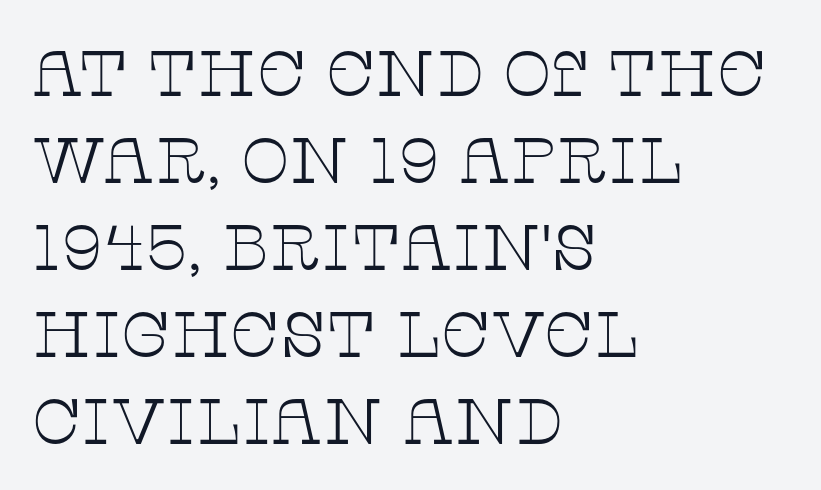
{"serif": "yes", "italic": "no", "bold": "no", "weight": "thin", "width": "wide", "stroke_contrast": "low", "x_height": "large", "monospaced": "no", "underline": "no", "align": "left", "line_spacing": "normal", "line_spacing_ratio": 1.36, "letter_spacing": "normal", "letter_spacing_em": 0.0, "glyph_px": 64}
